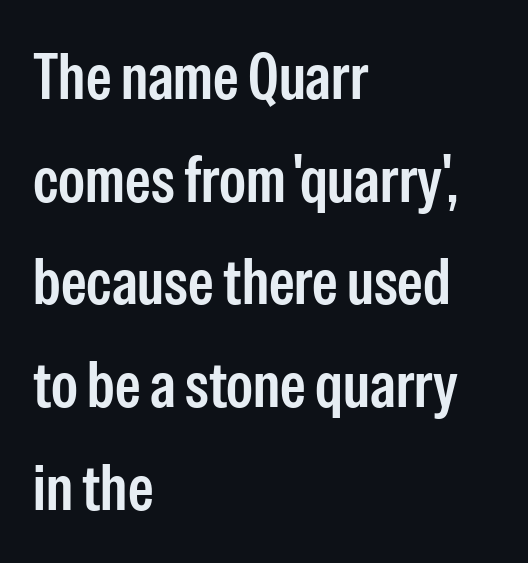
{"serif": "no", "italic": "no", "width": "condensed", "stroke_contrast": "low", "x_height": "medium", "monospaced": "no", "underline": "no", "align": "left", "line_spacing": "normal", "line_spacing_ratio": 1.58, "letter_spacing": "normal", "letter_spacing_em": 0.0, "glyph_px": 65}
